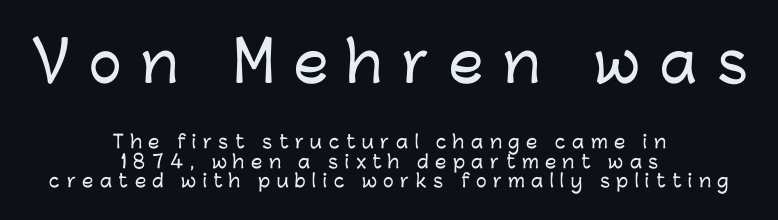
You could not count columns in this text — the font is proportionally spaced. Does the lettering tilt? It doesn't — this is upright. Just letters on the line, the space beneath them empty. Each letter's strokes conclude bluntly, with no projecting serifs.
